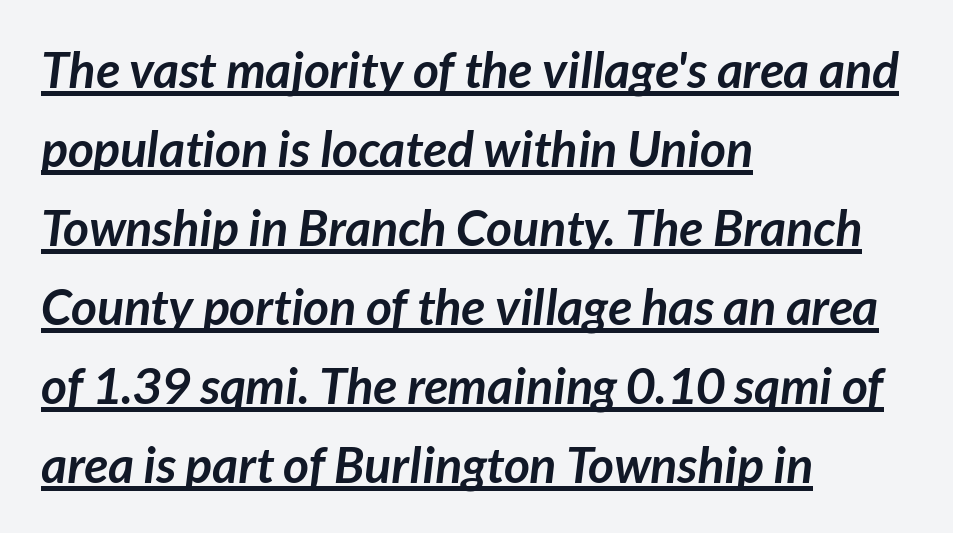
Q: Is the text bold? A: Yes.
Q: Is the typeface a serif or a sans-serif typeface? A: Sans-serif.
Q: Is the text underlined? A: Yes.
Q: How is the paragraph aligned? A: Left-aligned.
Q: Is the spacing between letters normal or unusually wide? A: Normal.
Q: Is the spacing between lines tight, normal or loose? A: Normal.
Q: Width (condensed, normal, or wide)? A: Normal.
Q: Stroke contrast? A: Low.
Q: x-height? A: Medium.
Q: Monospaced? A: No.
